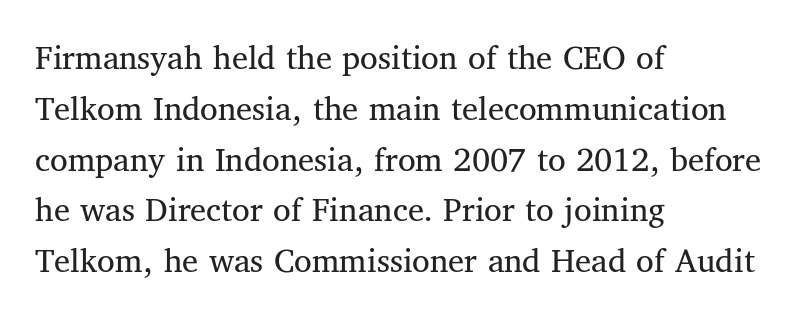
Q: Is the text bold? A: No.
Q: Is the text italic (slanted)? A: No, it is upright.
Q: Is the typeface a serif or a sans-serif typeface? A: Serif.
Q: Is the text underlined? A: No.
Q: How is the paragraph aligned? A: Left-aligned.
Q: Is the spacing between letters normal or unusually wide? A: Normal.
Q: Is the spacing between lines tight, normal or loose? A: Normal.
Q: Width (condensed, normal, or wide)? A: Normal.
Q: Stroke contrast? A: Medium.
Q: x-height? A: Medium.
Q: Monospaced? A: No.
